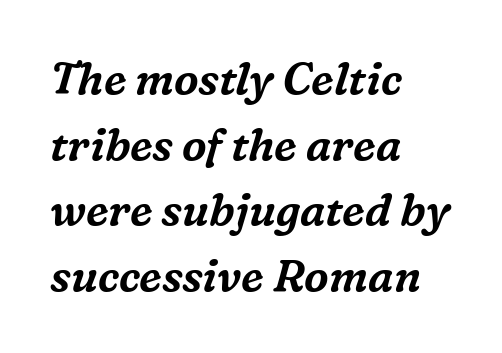
Check under the words: just untouched page. The rendering uses natural spacing where letterforms have individual widths. Summary of vertical rhythm: regular, with standard interline spacing. Is the letter spacing exaggerated? No — it looks like the ordinary default. When letters slant like this, we call the style italic. If you drew a ruler down the left edge, every line would touch it.
